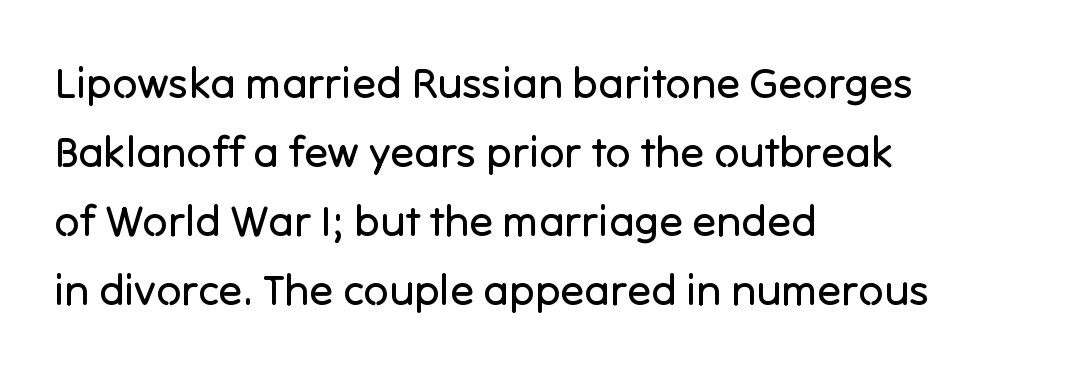
{"serif": "no", "italic": "no", "bold": "no", "weight": "regular", "width": "normal", "stroke_contrast": "low", "x_height": "medium", "monospaced": "no", "underline": "no", "align": "left", "line_spacing": "normal", "line_spacing_ratio": 1.57, "letter_spacing": "normal", "letter_spacing_em": 0.0, "glyph_px": 44}
